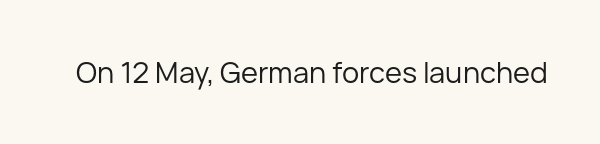
Does the lettering tilt? It doesn't — this is upright. Here the designer chose a conventional face with non-uniform glyph widths. Unmarked baselines from the first word to the last. Look at the tracking — it's just the regular setting, nothing added.
